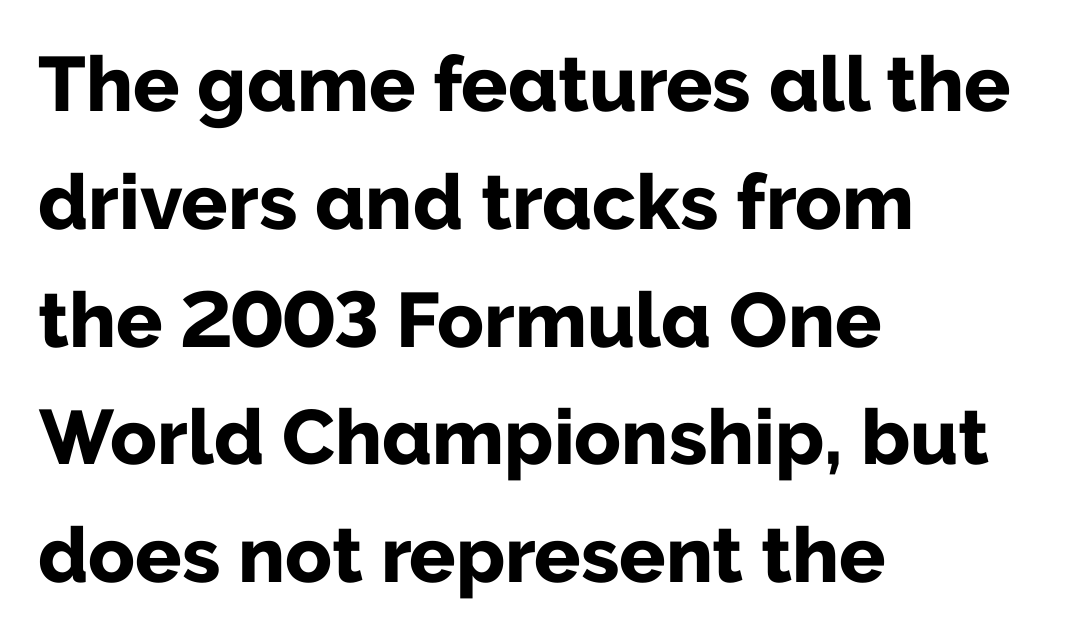
Q: Is the text bold? A: Yes.
Q: Is the text italic (slanted)? A: No, it is upright.
Q: Is the typeface a serif or a sans-serif typeface? A: Sans-serif.
Q: Is the text underlined? A: No.
Q: How is the paragraph aligned? A: Left-aligned.
Q: Is the spacing between letters normal or unusually wide? A: Normal.
Q: Is the spacing between lines tight, normal or loose? A: Normal.
Q: Width (condensed, normal, or wide)? A: Normal.
Q: Stroke contrast? A: Low.
Q: x-height? A: Medium.
Q: Monospaced? A: No.
